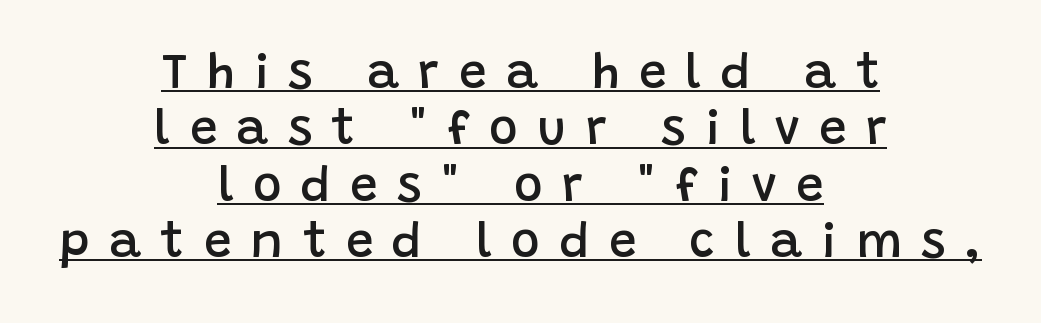
Q: Is the text bold? A: Semi-bold.
Q: Is the text italic (slanted)? A: No, it is upright.
Q: Is the typeface a serif or a sans-serif typeface? A: Sans-serif.
Q: Is the text underlined? A: Yes.
Q: How is the paragraph aligned? A: Centered.
Q: Is the spacing between letters normal or unusually wide? A: Unusually wide.
Q: Is the spacing between lines tight, normal or loose? A: Tight.
Q: Width (condensed, normal, or wide)? A: Normal.
Q: Stroke contrast? A: Low.
Q: x-height? A: Large.
Q: Monospaced? A: No.
